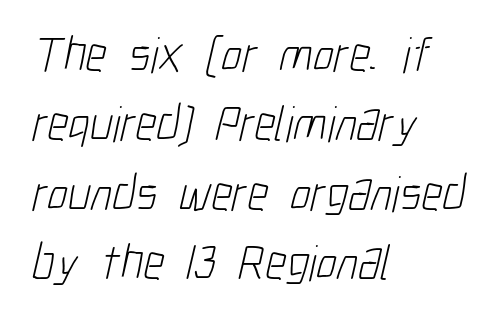
Q: Is the text bold? A: No.
Q: Is the typeface a serif or a sans-serif typeface? A: Sans-serif.
Q: Is the text underlined? A: No.
Q: How is the paragraph aligned? A: Left-aligned.
Q: Is the spacing between letters normal or unusually wide? A: Normal.
Q: Is the spacing between lines tight, normal or loose? A: Normal.
Q: Width (condensed, normal, or wide)? A: Condensed.
Q: Stroke contrast? A: Low.
Q: x-height? A: Medium.
Q: Monospaced? A: No.
